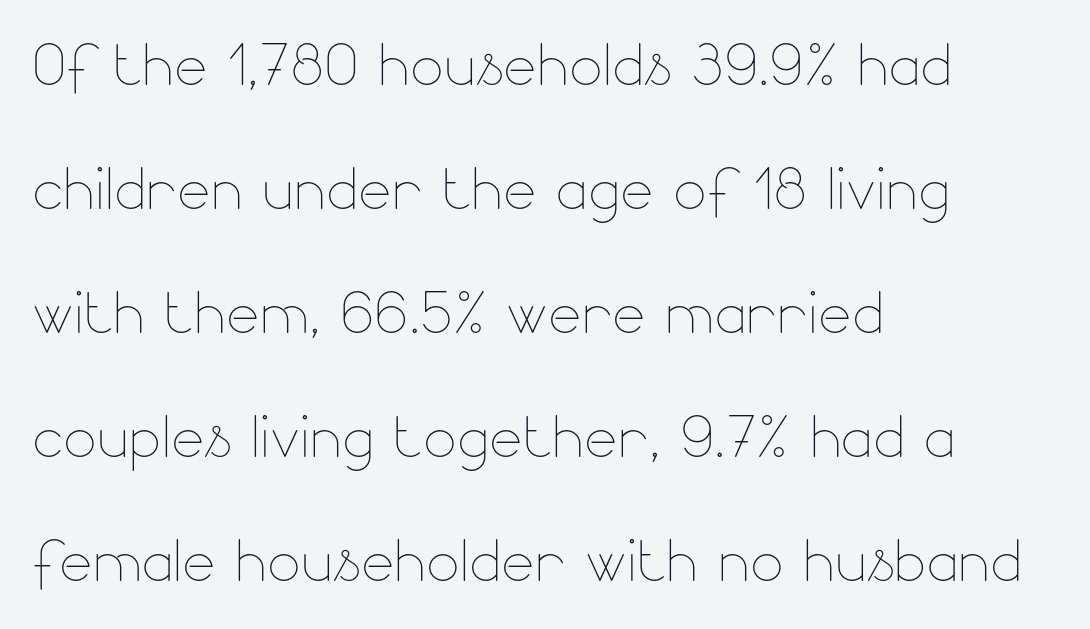
{"italic": "no", "bold": "no", "weight": "thin", "width": "normal", "stroke_contrast": "low", "x_height": "small", "monospaced": "no", "underline": "no", "align": "left", "line_spacing": "normal", "line_spacing_ratio": 1.57, "letter_spacing": "normal", "letter_spacing_em": 0.0, "glyph_px": 79}
